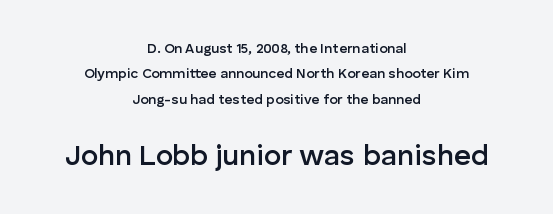
{"serif": "no", "italic": "no", "bold": "semi", "weight": "semibold", "width": "normal", "stroke_contrast": "low", "x_height": "medium", "monospaced": "no", "underline": "no", "align": "center", "line_spacing_ratio": 1.82, "letter_spacing": "normal", "letter_spacing_em": 0.0, "larger_block": "second", "size_ratio": 2.07, "glyph_px": 29}
